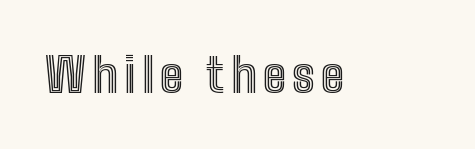
Q: Is the text italic (slanted)? A: No, it is upright.
Q: Is the text underlined? A: No.
Q: Width (condensed, normal, or wide)? A: Condensed.
Q: x-height? A: Medium.
Q: Monospaced? A: No.
